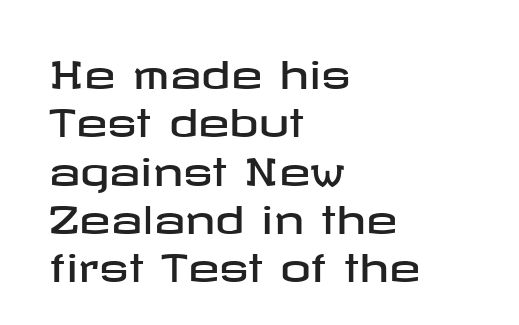
The image shows 38 px wide sans-serif type, upright; set left-aligned, normal line spacing (1.27x), normal letter spacing, not underlined; low stroke contrast and a medium x-height.
